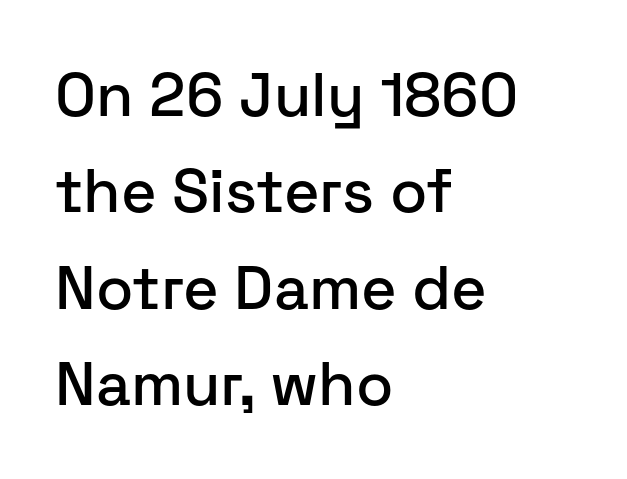
Q: Is the text italic (slanted)? A: No, it is upright.
Q: Is the typeface a serif or a sans-serif typeface? A: Sans-serif.
Q: Is the text underlined? A: No.
Q: How is the paragraph aligned? A: Left-aligned.
Q: Is the spacing between letters normal or unusually wide? A: Normal.
Q: Is the spacing between lines tight, normal or loose? A: Normal.
Q: Width (condensed, normal, or wide)? A: Normal.
Q: Stroke contrast? A: Low.
Q: x-height? A: Medium.
Q: Monospaced? A: No.
